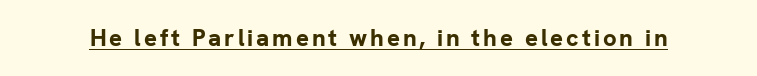
The string is rendered with underlining switched on. The face used here has the dense, thick strokes of a bold. This is roman type, the default non-slanted kind.
